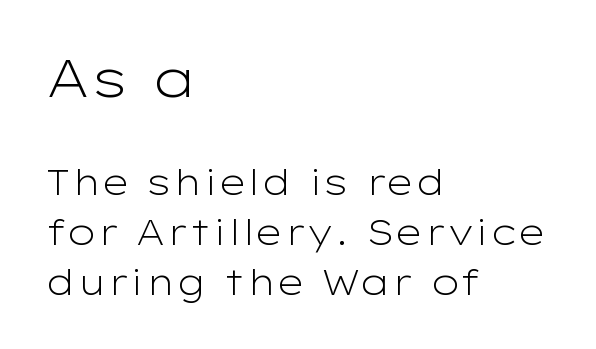
The lines in this sample share a left origin and differ only in where they stop. Students, note that the glyphs here touch the page at normal intervals. Letterform terminals end flat and unadorned throughout the passage. Regarding leading, the lines here are spaced in the standard way.
